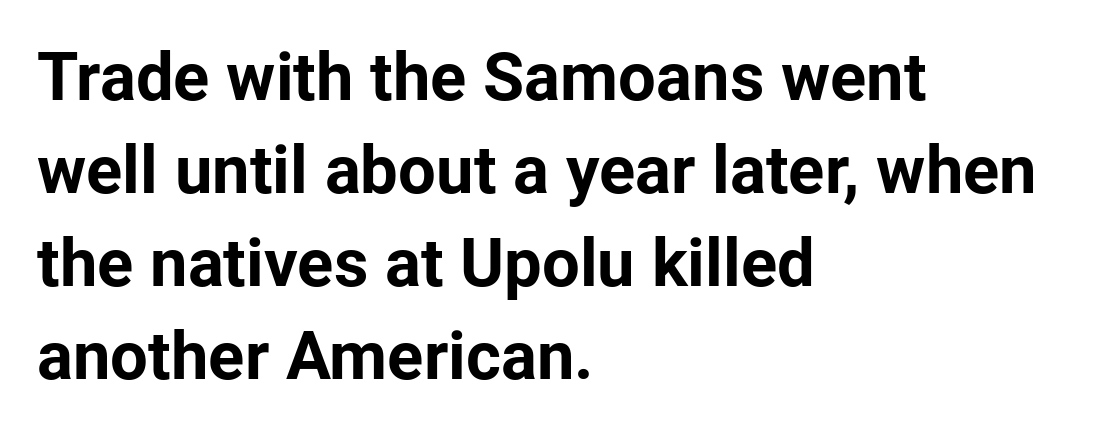
The passage shown stacks its lines at a standard gap. These words are printed bold, with thick strokes throughout. If you drew a line through each stem, it would be perfectly vertical. Nobody touched the tracking dial on this one. Observe the absence of serifs on each vertical stroke in this sample.
